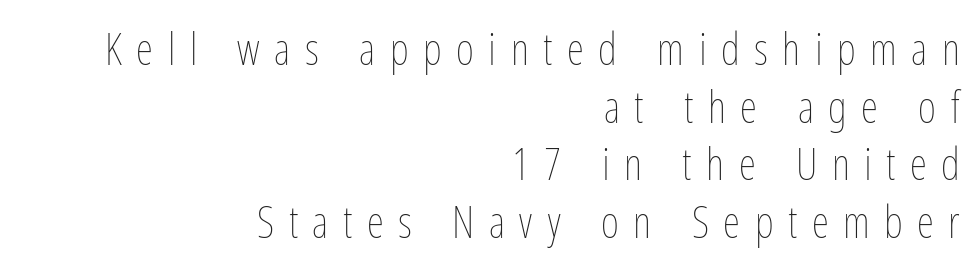
Q: Is the text bold? A: No.
Q: Is the text italic (slanted)? A: No, it is upright.
Q: Is the text underlined? A: No.
Q: How is the paragraph aligned? A: Right-aligned.
Q: Is the spacing between letters normal or unusually wide? A: Unusually wide.
Q: Is the spacing between lines tight, normal or loose? A: Normal.
Q: Width (condensed, normal, or wide)? A: Condensed.
Q: Stroke contrast? A: Low.
Q: x-height? A: Medium.
Q: Monospaced? A: No.
